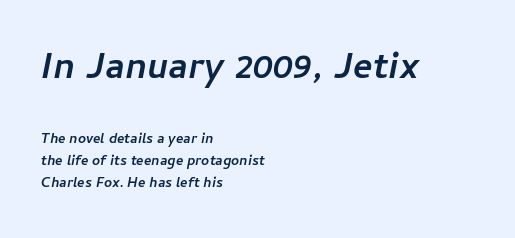
The zone under the glyphs is completely vacant. Think of a printed novel: that variable character pitch is what you see here. Rendered with sloped, italic letterforms. Notice how descenders clear the ascenders below comfortably — that's standard leading.
